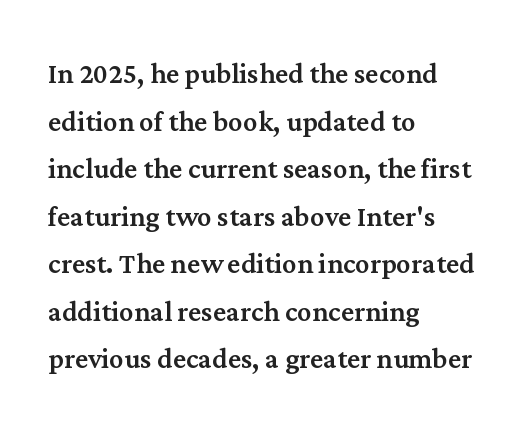
Q: Is the text italic (slanted)? A: No, it is upright.
Q: Is the typeface a serif or a sans-serif typeface? A: Serif.
Q: Is the text underlined? A: No.
Q: How is the paragraph aligned? A: Left-aligned.
Q: Is the spacing between letters normal or unusually wide? A: Normal.
Q: Is the spacing between lines tight, normal or loose? A: Normal.
Q: Width (condensed, normal, or wide)? A: Normal.
Q: Stroke contrast? A: Medium.
Q: x-height? A: Medium.
Q: Monospaced? A: No.
